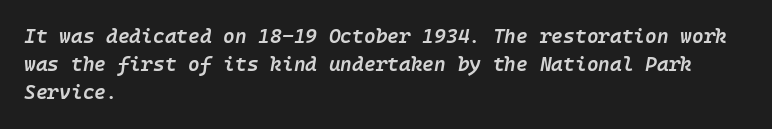
{"italic": "yes", "lean": "right", "slant_degrees": 10, "bold": "semi", "underline": "no", "align": "left", "line_spacing": "normal", "line_spacing_ratio": 1.41, "letter_spacing": "normal", "letter_spacing_em": 0.0, "glyph_px": 20}
